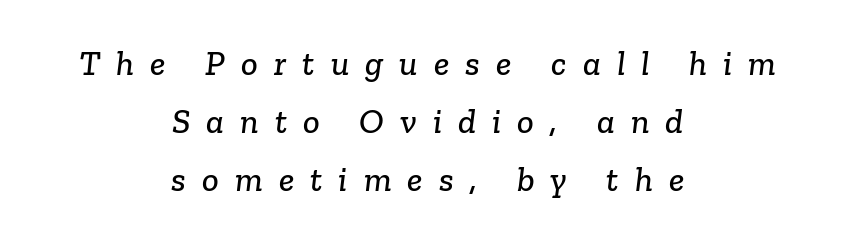
Q: Is the typeface a serif or a sans-serif typeface? A: Serif.
Q: Is the text underlined? A: No.
Q: How is the paragraph aligned? A: Centered.
Q: Is the spacing between letters normal or unusually wide? A: Unusually wide.
Q: Is the spacing between lines tight, normal or loose? A: Normal.
Q: Width (condensed, normal, or wide)? A: Normal.
Q: Stroke contrast? A: Low.
Q: x-height? A: Medium.
Q: Monospaced? A: No.
